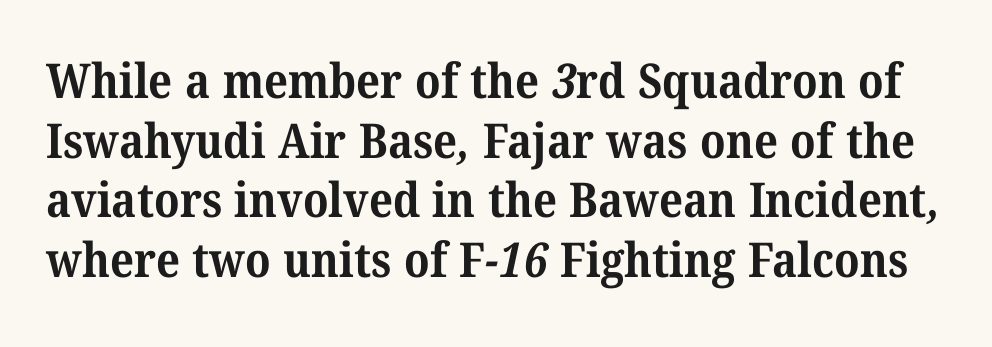
The image shows 48 px bold serif type; set line spacing 1.24x, normal letter spacing, not underlined; medium stroke contrast and a medium x-height.
